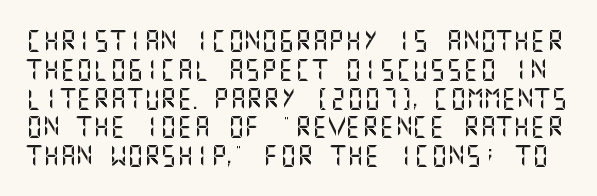
The image shows 21 px text type, upright; set normal line spacing (1.37x), normal letter spacing, not underlined.
